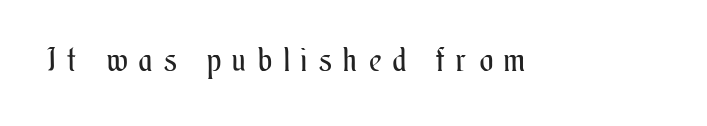
{"italic": "no", "bold": "no", "weight": "regular", "width": "condensed", "stroke_contrast": "medium", "x_height": "small", "monospaced": "no", "underline": "no", "letter_spacing": "wide", "letter_spacing_em": 0.38, "glyph_px": 32}
